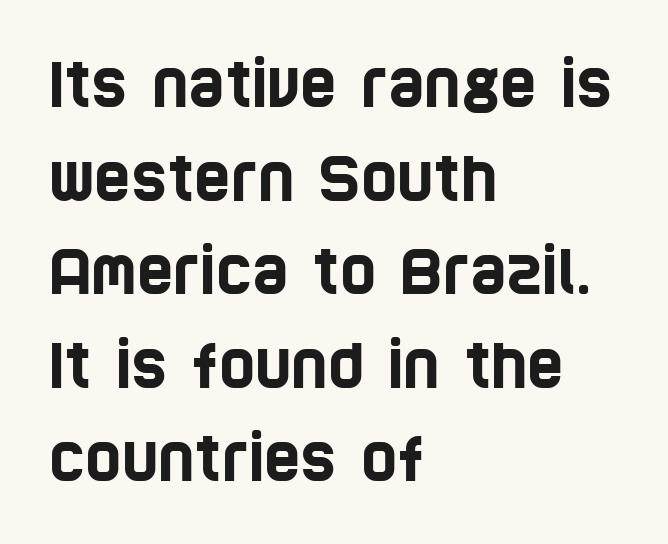
Q: Is the typeface a serif or a sans-serif typeface? A: Sans-serif.
Q: Is the text underlined? A: No.
Q: How is the paragraph aligned? A: Left-aligned.
Q: Is the spacing between letters normal or unusually wide? A: Normal.
Q: Is the spacing between lines tight, normal or loose? A: Normal.
Q: Width (condensed, normal, or wide)? A: Condensed.
Q: Stroke contrast? A: Low.
Q: x-height? A: Large.
Q: Monospaced? A: No.
